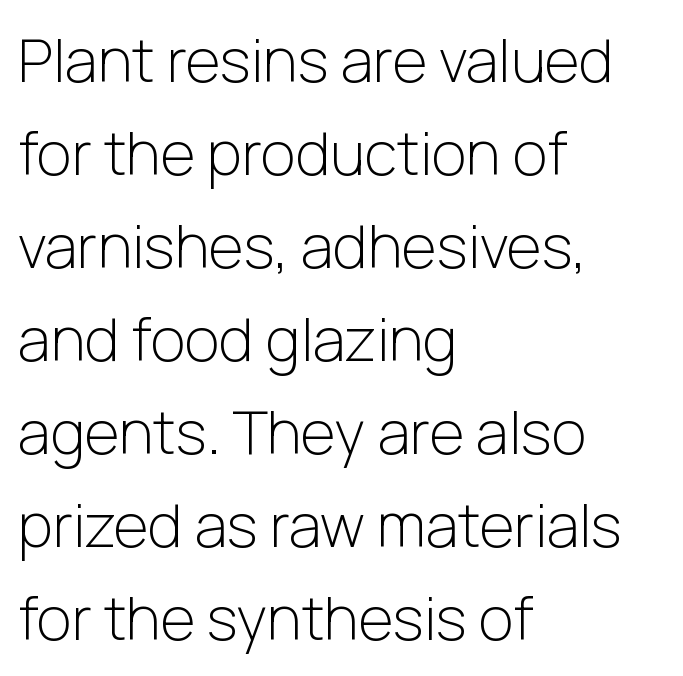
Are there feet on the stems? There aren't — it's a sans. The glyphs are unaccompanied by any horizontal stroke below them. The passage shown is typed in a proportional face where columns would drift. You could call the tracking neutral — neither tight nor loose. The lines in this sample share a left origin and differ only in where they stop. Do the letters lean? They stand straight.
